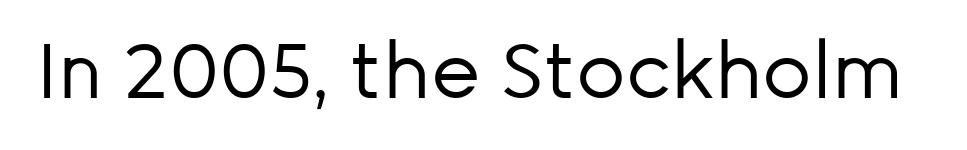
Q: Is the text bold? A: No.
Q: Is the text italic (slanted)? A: No, it is upright.
Q: Is the typeface a serif or a sans-serif typeface? A: Sans-serif.
Q: Is the text underlined? A: No.
Q: Is the spacing between letters normal or unusually wide? A: Normal.
Q: Width (condensed, normal, or wide)? A: Normal.
Q: Stroke contrast? A: Low.
Q: x-height? A: Medium.
Q: Monospaced? A: No.
